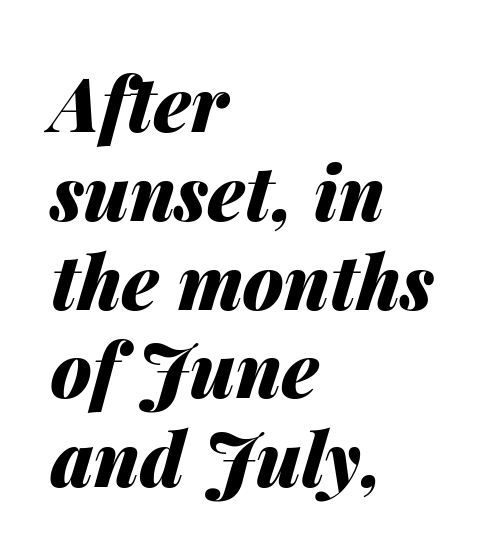
The image shows 74 px heavy type, italic (leaning right); set left-aligned, line spacing 1.2x, normal letter spacing, not underlined; medium stroke contrast and a medium x-height.
